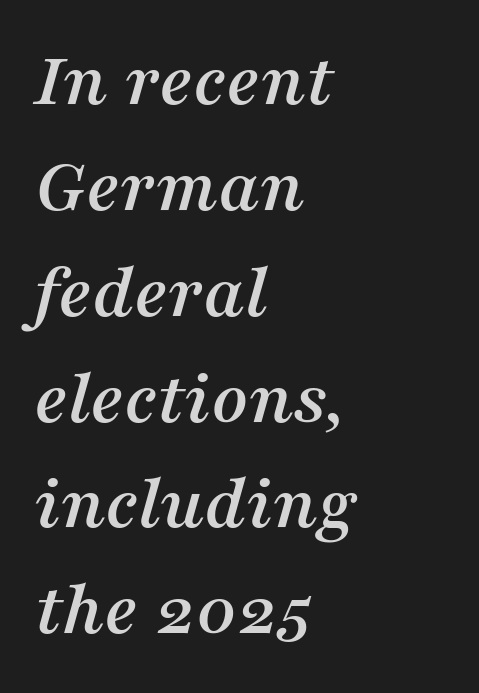
{"serif": "yes", "italic": "yes", "lean": "right", "slant_degrees": 16, "width": "normal", "stroke_contrast": "medium", "x_height": "medium", "monospaced": "no", "underline": "no", "align": "left", "line_spacing": "normal", "line_spacing_ratio": 1.34, "letter_spacing": "normal", "letter_spacing_em": 0.0, "glyph_px": 79}
